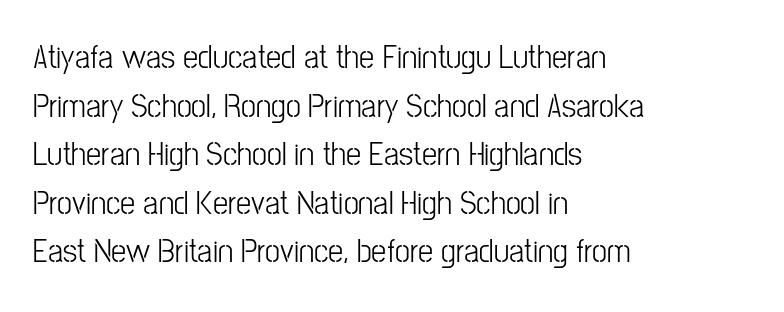
The image shows 34 px light, condensed sans-serif type, upright; set left-aligned, normal line spacing (1.43x), normal letter spacing, not underlined; low stroke contrast and a medium x-height.
